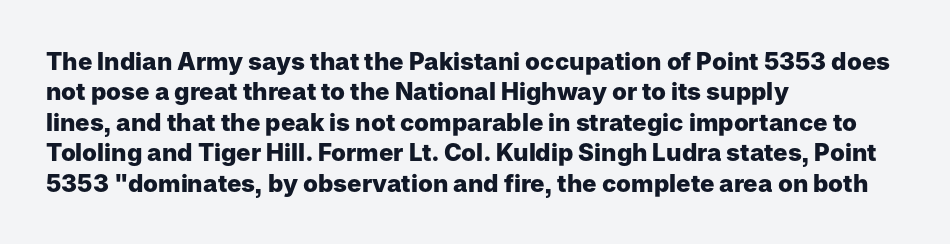
{"italic": "no", "bold": "yes", "underline": "no", "align": "left", "line_spacing": "normal", "line_spacing_ratio": 1.27, "letter_spacing": "normal", "letter_spacing_em": 0.0, "glyph_px": 24}
